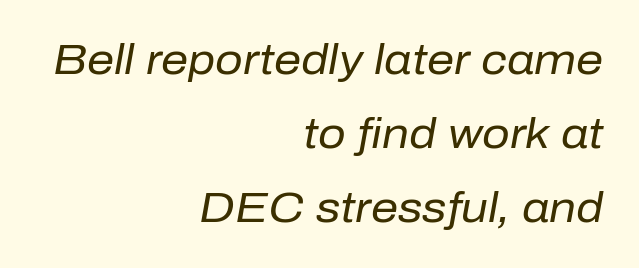
Counters stay open thanks to moderate or lighter strokes. A clean baseline with only descenders dipping below it. In terms of posture, this sample is oblique. The paragraph has a hard right edge and a soft left edge. The rendering uses natural spacing where letterforms have individual widths. This sample uses plain, unmodified letter spacing.
